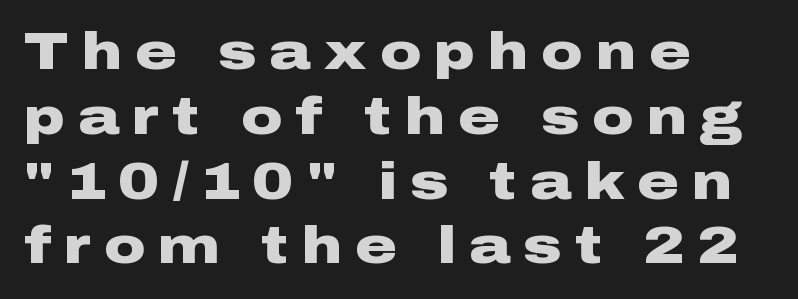
The image shows 51 px heavy, wide sans-serif type, upright; set left-aligned, normal line spacing (1.27x), unusually wide letter spacing (+0.26 em), not underlined; low stroke contrast and a medium x-height.
